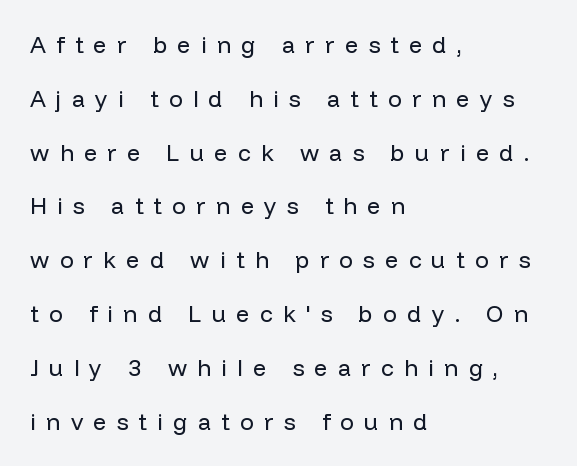
The image shows 23 px text type, upright; set left-aligned, loose line spacing (2.34x), unusually wide letter spacing (+0.45 em), not underlined.
